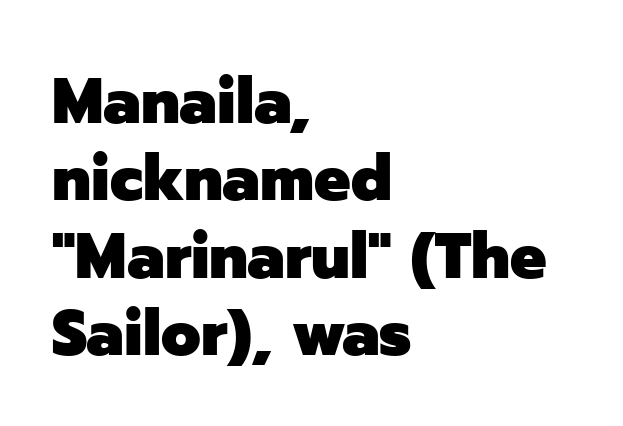
The image shows 64 px heavy sans-serif type, upright; set left-aligned, line spacing 1.21x, normal letter spacing, not underlined; low stroke contrast and a medium x-height.
